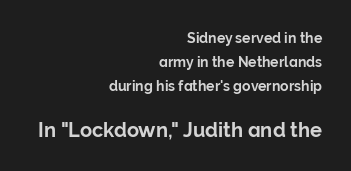
{"italic": "no", "underline": "no", "align": "right", "line_spacing_ratio": 1.71, "letter_spacing": "normal", "letter_spacing_em": 0.0, "larger_block": "second", "size_ratio": 1.43, "glyph_px": 20}
